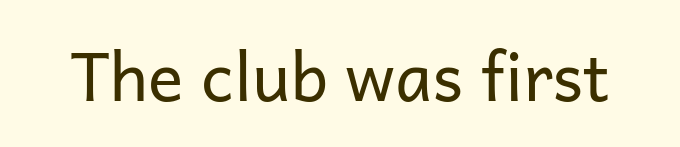
Q: Is the text bold? A: No.
Q: Is the text italic (slanted)? A: No, it is upright.
Q: Is the typeface a serif or a sans-serif typeface? A: Sans-serif.
Q: Is the text underlined? A: No.
Q: Is the spacing between letters normal or unusually wide? A: Normal.
Q: Width (condensed, normal, or wide)? A: Normal.
Q: Stroke contrast? A: Low.
Q: x-height? A: Medium.
Q: Monospaced? A: No.
